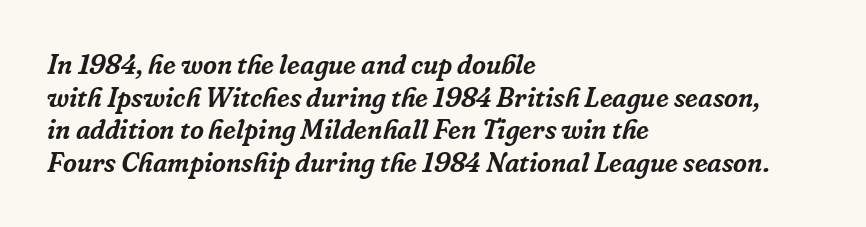
Q: Is the text italic (slanted)? A: Yes, it leans right by about 16 degrees.
Q: Is the text underlined? A: No.
Q: How is the paragraph aligned? A: Left-aligned.
Q: Is the spacing between letters normal or unusually wide? A: Normal.
